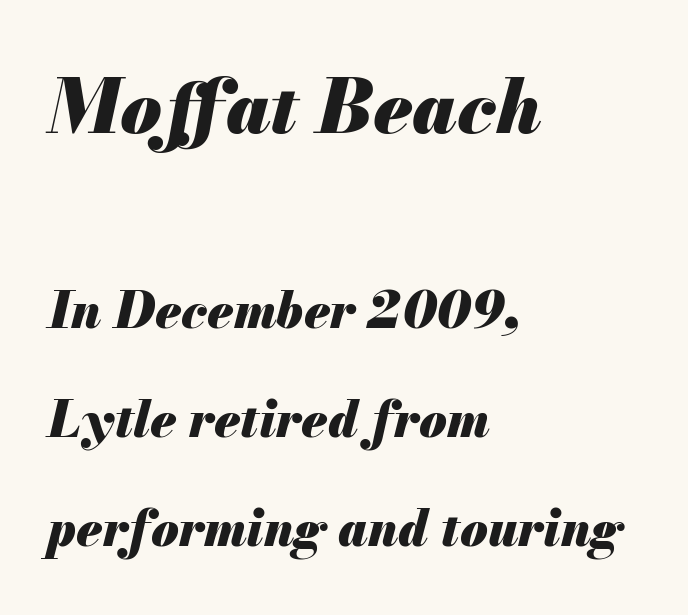
Character size in the leading block exceeds that of the trailing block. Slanted lettering throughout. Compared with an ordinary text face, these strokes are far heavier — a full bold. In terms of letterspacing, this is plain default setting. Students, observe: this is what heavily led, spacious text looks like. Teacher's note: observe the even left margin — that is flush-left alignment.
